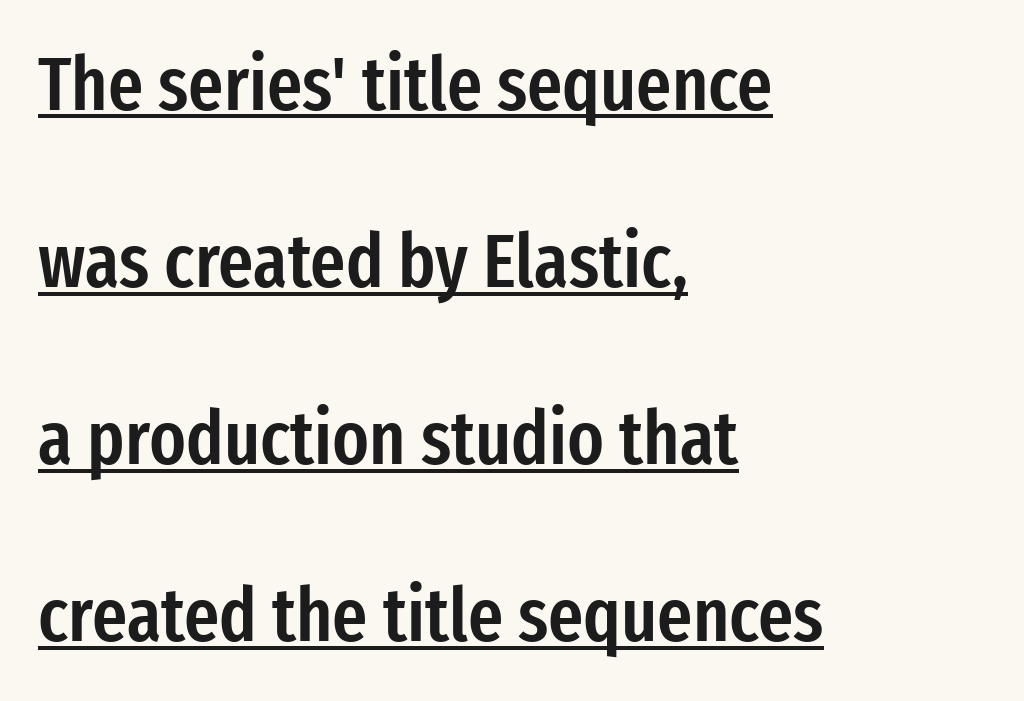
{"serif": "no", "italic": "no", "bold": "semi", "weight": "semibold", "width": "condensed", "stroke_contrast": "low", "x_height": "medium", "monospaced": "no", "underline": "yes", "align": "left", "line_spacing": "loose", "line_spacing_ratio": 2.33, "letter_spacing": "normal", "letter_spacing_em": 0.0, "glyph_px": 76}
